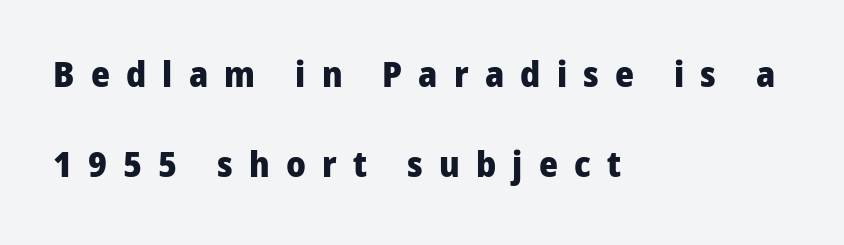
{"serif": "no", "italic": "no", "bold": "yes", "weight": "heavy", "width": "normal", "stroke_contrast": "low", "x_height": "medium", "monospaced": "no", "underline": "no", "align": "left", "line_spacing": "loose", "line_spacing_ratio": 2.49, "letter_spacing": "wide", "letter_spacing_em": 0.45, "glyph_px": 36}
